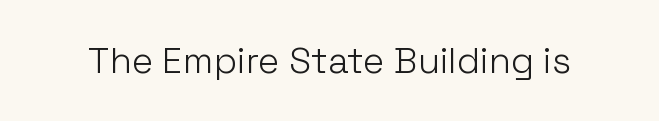
Each letter's strokes conclude bluntly, with no projecting serifs. Does the lettering tilt? It doesn't — this is upright. These lines are rendered in a variable-pitch font. The space directly below the letters is spotless.
